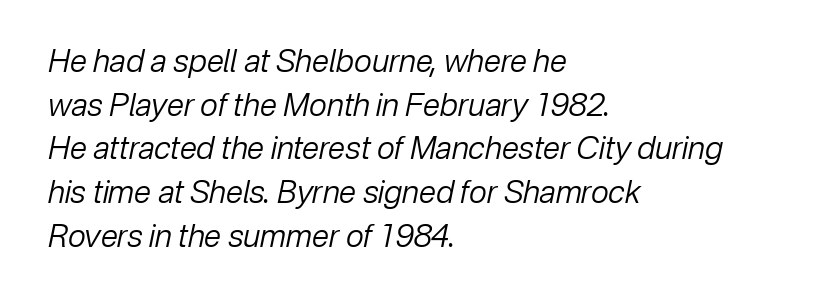
{"italic": "yes", "lean": "right", "slant_degrees": 12, "bold": "no", "weight": "regular", "width": "normal", "stroke_contrast": "low", "x_height": "medium", "monospaced": "no", "underline": "no", "align": "left", "line_spacing": "normal", "line_spacing_ratio": 1.41, "letter_spacing": "normal", "letter_spacing_em": 0.0, "glyph_px": 31}
